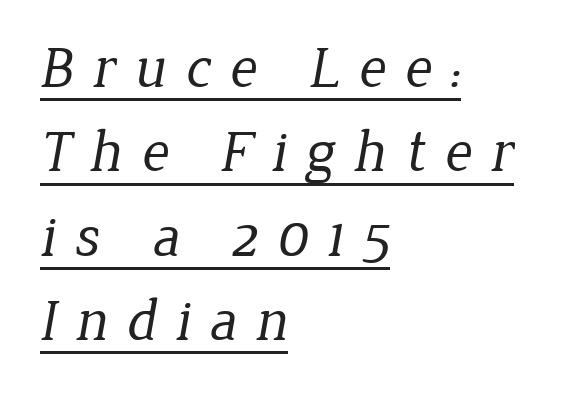
The image shows 59 px regular-weight serif type; set left-aligned, normal line spacing (1.43x), unusually wide letter spacing (+0.32 em), underlined; low stroke contrast and a medium x-height.
